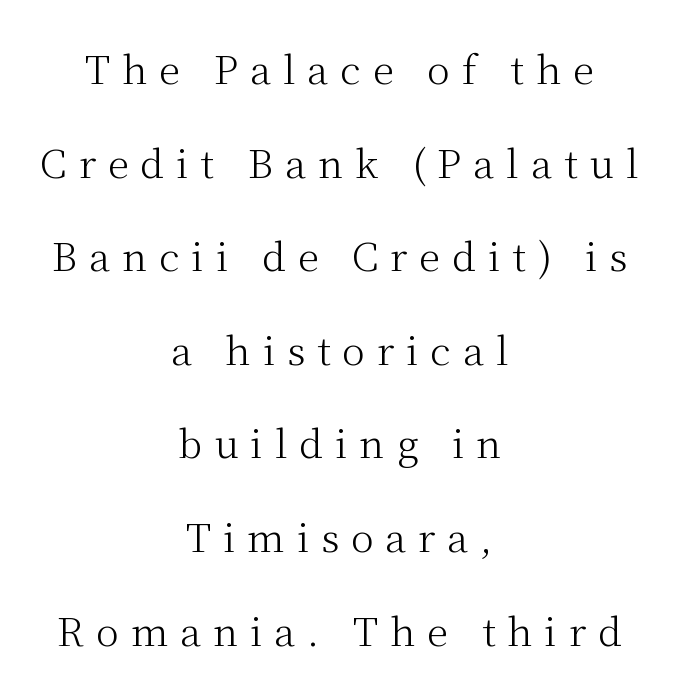
The image shows 39 px light serif type, upright; set centered, loose line spacing (2.4x), unusually wide letter spacing (+0.3 em), not underlined; medium stroke contrast and a medium x-height.
